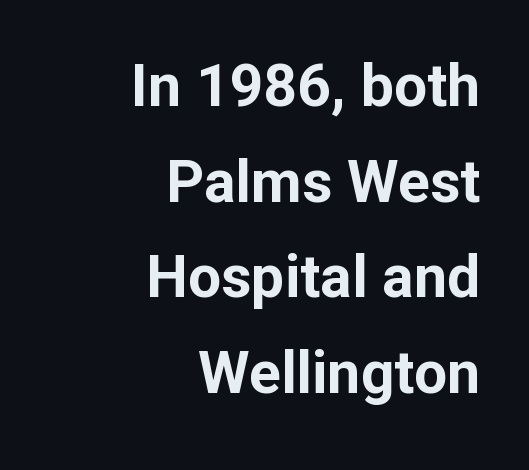
Q: Is the text bold? A: Yes.
Q: Is the text italic (slanted)? A: No, it is upright.
Q: Is the typeface a serif or a sans-serif typeface? A: Sans-serif.
Q: Is the text underlined? A: No.
Q: How is the paragraph aligned? A: Right-aligned.
Q: Is the spacing between letters normal or unusually wide? A: Normal.
Q: Is the spacing between lines tight, normal or loose? A: Normal.
Q: Width (condensed, normal, or wide)? A: Normal.
Q: Stroke contrast? A: Low.
Q: x-height? A: Medium.
Q: Monospaced? A: No.
